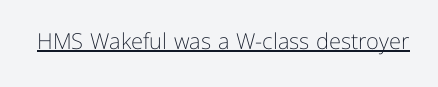
Q: Is the text bold? A: No.
Q: Is the text italic (slanted)? A: No, it is upright.
Q: Is the text underlined? A: Yes.
Q: Is the spacing between letters normal or unusually wide? A: Normal.
